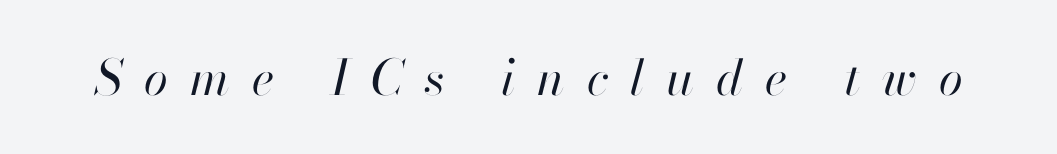
Q: Is the text bold? A: No.
Q: Is the text italic (slanted)? A: Yes, it leans right by about 13 degrees.
Q: Is the text underlined? A: No.
Q: Is the spacing between letters normal or unusually wide? A: Unusually wide.
Q: Width (condensed, normal, or wide)? A: Normal.
Q: Stroke contrast? A: High.
Q: x-height? A: Small.
Q: Monospaced? A: No.
